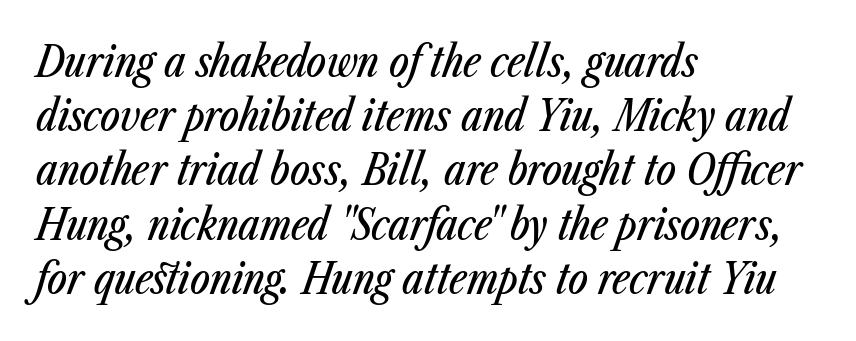
The image shows 42 px condensed type, italic (leaning right); set left-aligned, normal line spacing (1.29x), normal letter spacing, not underlined; low stroke contrast and a medium x-height.
